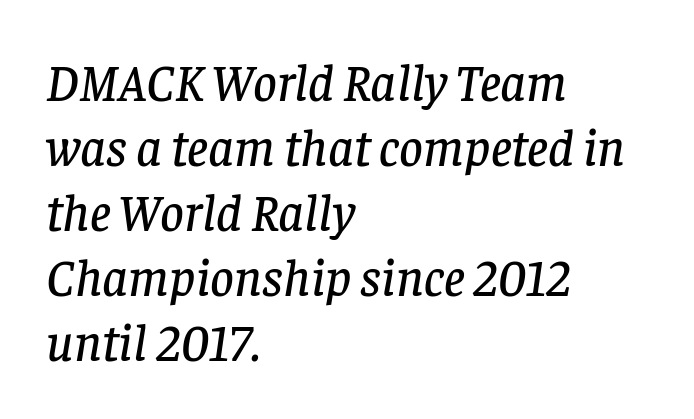
The image shows 52 px serif type, italic (leaning right); set left-aligned, normal line spacing (1.25x), normal letter spacing, not underlined; low stroke contrast and a large x-height.
